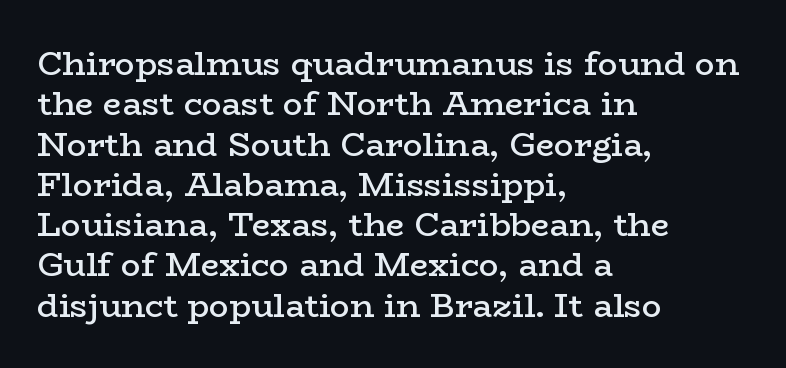
If you drew a ruler down the left edge, every line would touch it. The passage shown is typeset with a serif family. In terms of posture, this sample is upright. Observe the ordinary spacing: letters are neighbours, not strangers.
